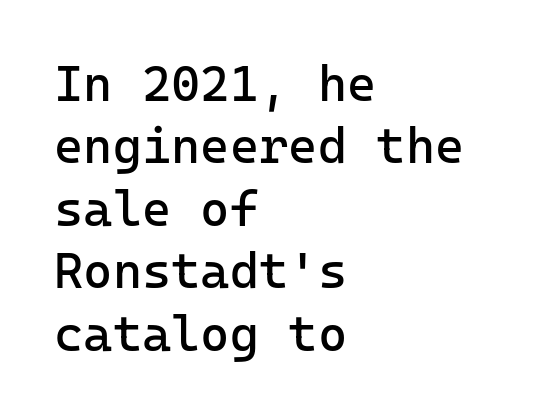
Q: Is the text bold? A: No.
Q: Is the text italic (slanted)? A: No, it is upright.
Q: Is the typeface a serif or a sans-serif typeface? A: Sans-serif.
Q: Is the text underlined? A: No.
Q: How is the paragraph aligned? A: Left-aligned.
Q: Is the spacing between letters normal or unusually wide? A: Normal.
Q: Is the spacing between lines tight, normal or loose? A: Normal.
Q: Width (condensed, normal, or wide)? A: Normal.
Q: Stroke contrast? A: Low.
Q: x-height? A: Medium.
Q: Monospaced? A: Yes.
